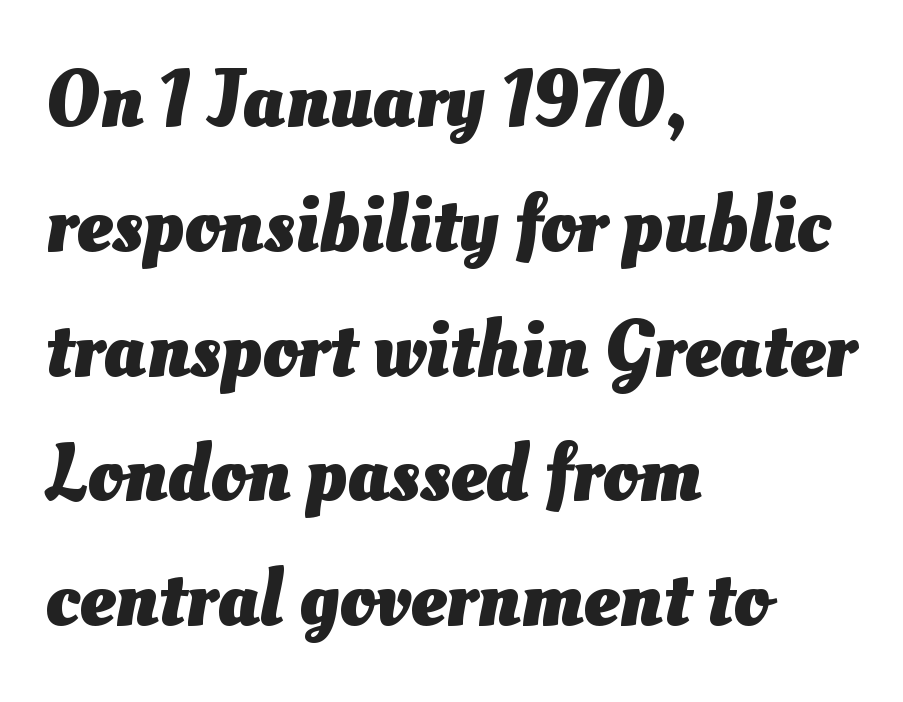
{"bold": "yes", "weight": "heavy", "width": "normal", "stroke_contrast": "medium", "x_height": "small", "monospaced": "no", "underline": "no", "align": "left", "line_spacing": "normal", "line_spacing_ratio": 1.56, "letter_spacing": "normal", "letter_spacing_em": 0.0, "glyph_px": 80}
